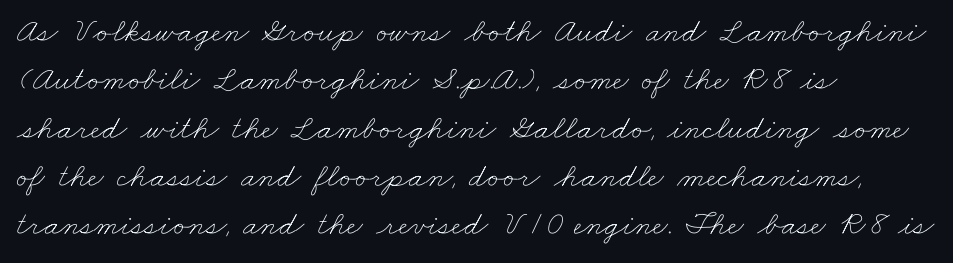
Check under the words: just untouched page. The leading is moderate, giving the passage an even texture. Varying glyph widths throughout — classic text-font behaviour. Which margin do the lines hug? The left one — the right edge is uneven.
